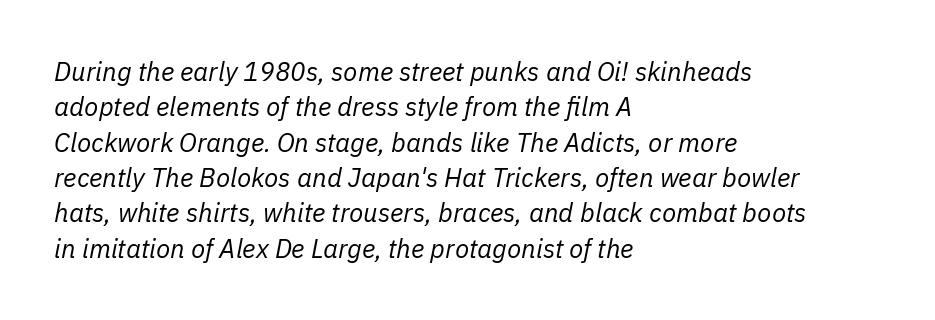
{"italic": "yes", "lean": "right", "slant_degrees": 11, "bold": "no", "underline": "no", "align": "left", "line_spacing": "normal", "line_spacing_ratio": 1.36, "letter_spacing": "normal", "letter_spacing_em": 0.0, "glyph_px": 26}
